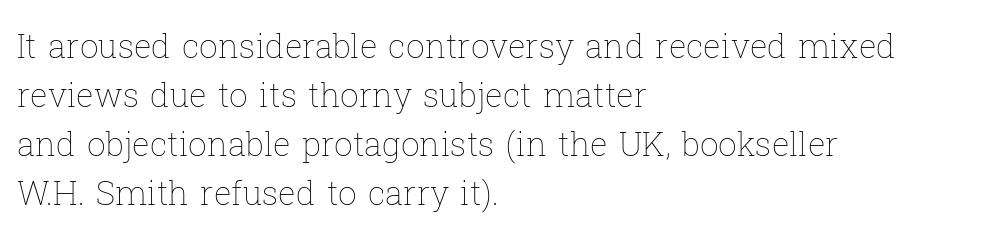
Q: Is the text bold? A: No.
Q: Is the text italic (slanted)? A: No, it is upright.
Q: Is the text underlined? A: No.
Q: How is the paragraph aligned? A: Left-aligned.
Q: Is the spacing between letters normal or unusually wide? A: Normal.
Q: Is the spacing between lines tight, normal or loose? A: Normal.
Q: Width (condensed, normal, or wide)? A: Normal.
Q: Stroke contrast? A: Low.
Q: x-height? A: Medium.
Q: Monospaced? A: No.
